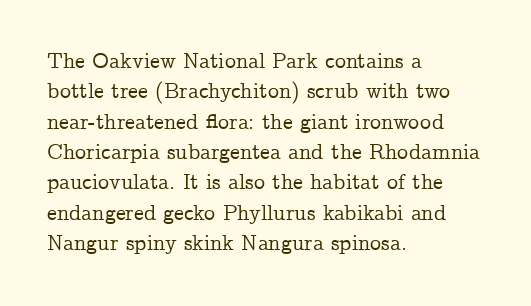
Descenders are the only things crossing below the line. The paragraph has a hard left edge and a soft right edge. Nothing unusual about the tracking: characters are spaced as the font intends. Vertically, the passage feels balanced, rows spaced as you'd expect. If you drew a line through each stem, it would be perfectly vertical.
